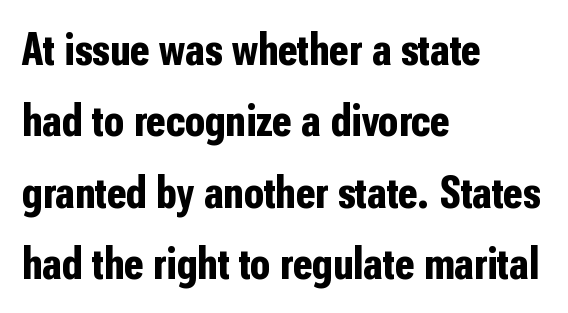
Q: Is the text bold? A: Yes.
Q: Is the text italic (slanted)? A: No, it is upright.
Q: Is the typeface a serif or a sans-serif typeface? A: Sans-serif.
Q: Is the text underlined? A: No.
Q: How is the paragraph aligned? A: Left-aligned.
Q: Is the spacing between letters normal or unusually wide? A: Normal.
Q: Is the spacing between lines tight, normal or loose? A: Normal.
Q: Width (condensed, normal, or wide)? A: Condensed.
Q: Stroke contrast? A: Low.
Q: x-height? A: Medium.
Q: Monospaced? A: No.
